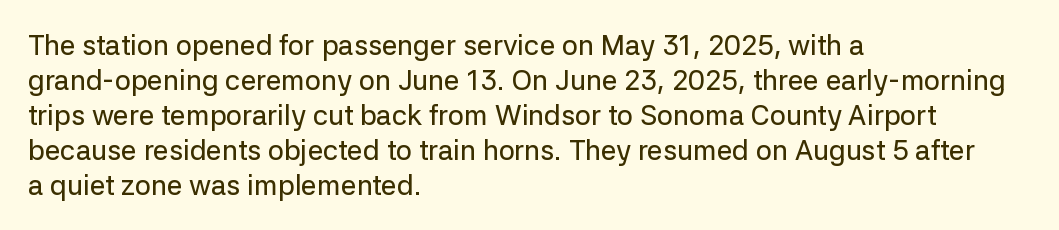
Note the varied advance widths — an 'i' is clearly narrower than an 'm'. Spacing between characters is what you'd get straight out of the box. Is this a sans? Yes — the strokes have no serifs. The line-height multiplier appears to be the usual default. You can tell it's not italic because the verticals are truly vertical.
